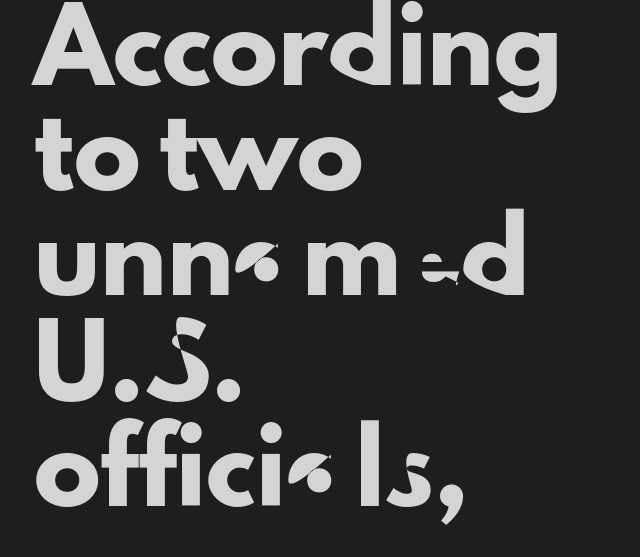
{"serif": "no", "italic": "no", "width": "normal", "stroke_contrast": "low", "x_height": "small", "monospaced": "no", "underline": "no", "align": "left", "line_spacing": "normal", "line_spacing_ratio": 1.57, "letter_spacing": "normal", "letter_spacing_em": 0.0, "glyph_px": 67}
